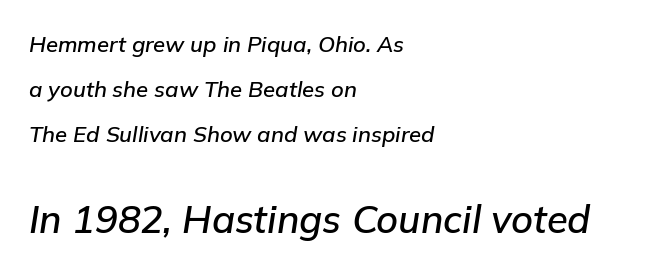
The image shows 38 px text type, italic (leaning right); set left-aligned, loose line spacing (2.04x), normal letter spacing, not underlined; the second (bottom) block is 1.73x larger; low stroke contrast and a medium x-height.
